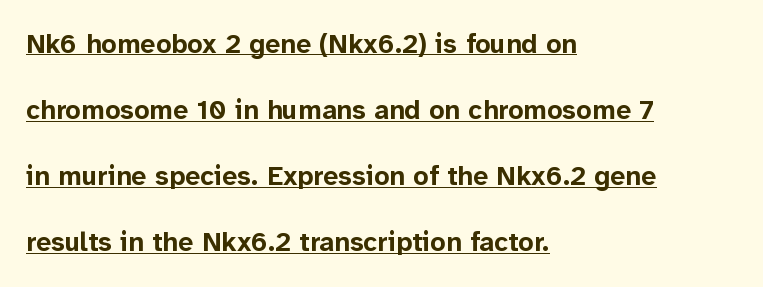
Q: Is the text bold? A: Yes.
Q: Is the text italic (slanted)? A: No, it is upright.
Q: Is the text underlined? A: Yes.
Q: How is the paragraph aligned? A: Left-aligned.
Q: Is the spacing between letters normal or unusually wide? A: Normal.
Q: Is the spacing between lines tight, normal or loose? A: Loose.
